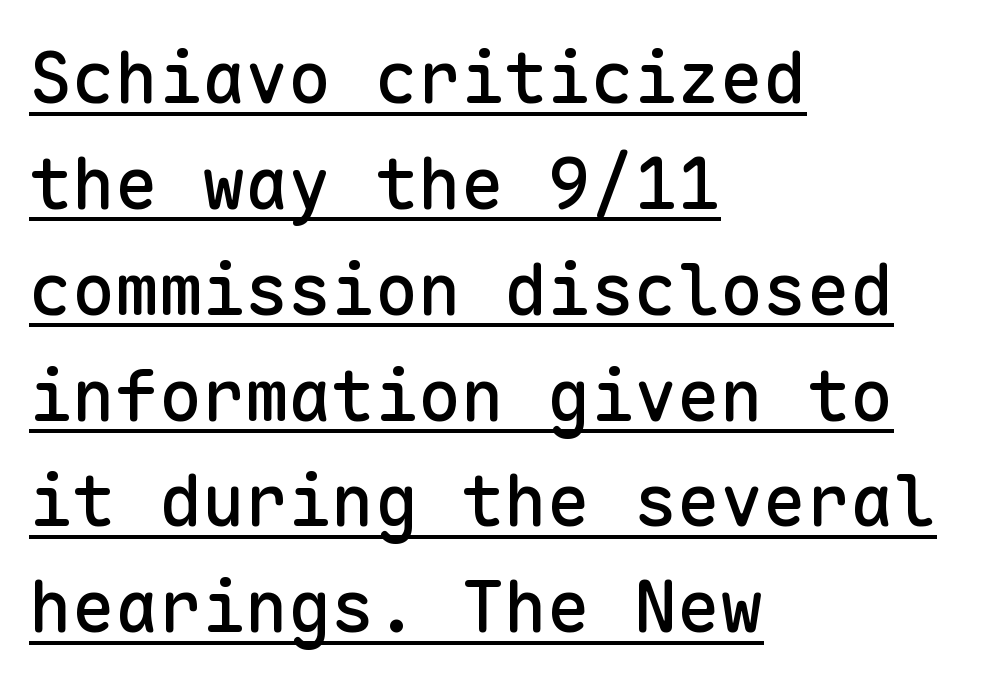
{"serif": "no", "italic": "no", "width": "normal", "stroke_contrast": "low", "x_height": "medium", "monospaced": "yes", "underline": "yes", "align": "left", "line_spacing": "normal", "line_spacing_ratio": 1.47, "letter_spacing": "normal", "letter_spacing_em": 0.0, "glyph_px": 72}
